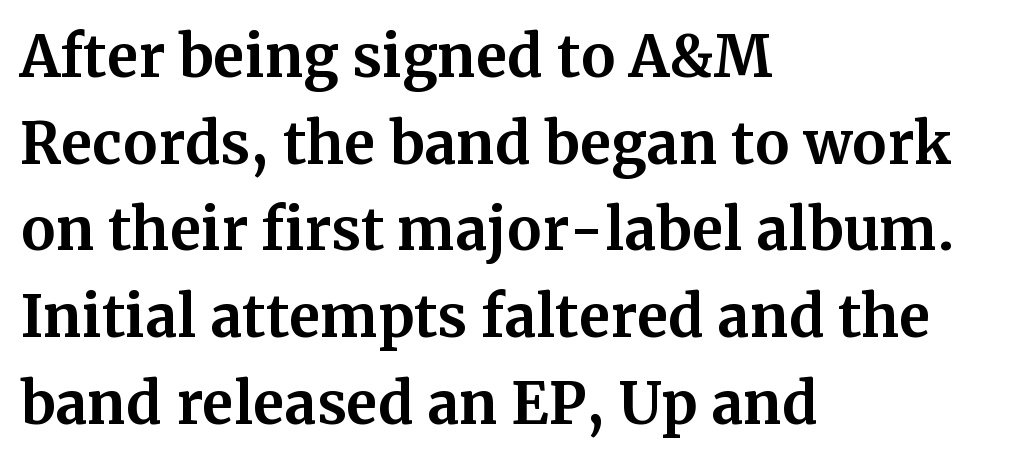
Q: Is the text bold? A: Yes.
Q: Is the text italic (slanted)? A: No, it is upright.
Q: Is the typeface a serif or a sans-serif typeface? A: Serif.
Q: Is the text underlined? A: No.
Q: How is the paragraph aligned? A: Left-aligned.
Q: Is the spacing between letters normal or unusually wide? A: Normal.
Q: Is the spacing between lines tight, normal or loose? A: Normal.
Q: Width (condensed, normal, or wide)? A: Normal.
Q: Stroke contrast? A: Medium.
Q: x-height? A: Medium.
Q: Monospaced? A: No.
